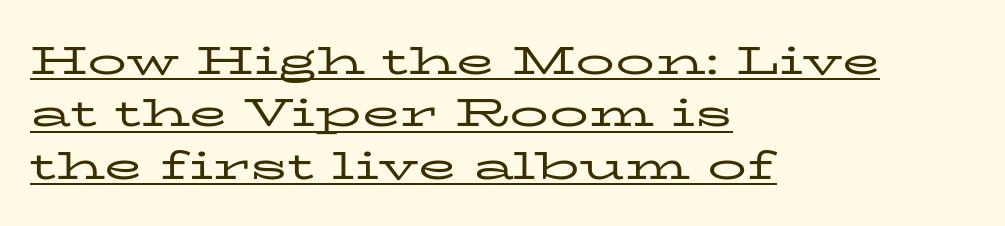
Q: Is the text bold? A: No.
Q: Is the text italic (slanted)? A: No, it is upright.
Q: Is the typeface a serif or a sans-serif typeface? A: Serif.
Q: Is the text underlined? A: Yes.
Q: How is the paragraph aligned? A: Left-aligned.
Q: Is the spacing between letters normal or unusually wide? A: Normal.
Q: Is the spacing between lines tight, normal or loose? A: Normal.
Q: Width (condensed, normal, or wide)? A: Wide.
Q: Stroke contrast? A: Low.
Q: x-height? A: Medium.
Q: Monospaced? A: No.
